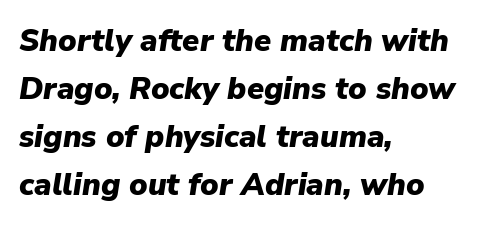
The image shows 31 px heavy type, italic (leaning right); set left-aligned, normal line spacing (1.55x), normal letter spacing, not underlined; low stroke contrast and a medium x-height.
